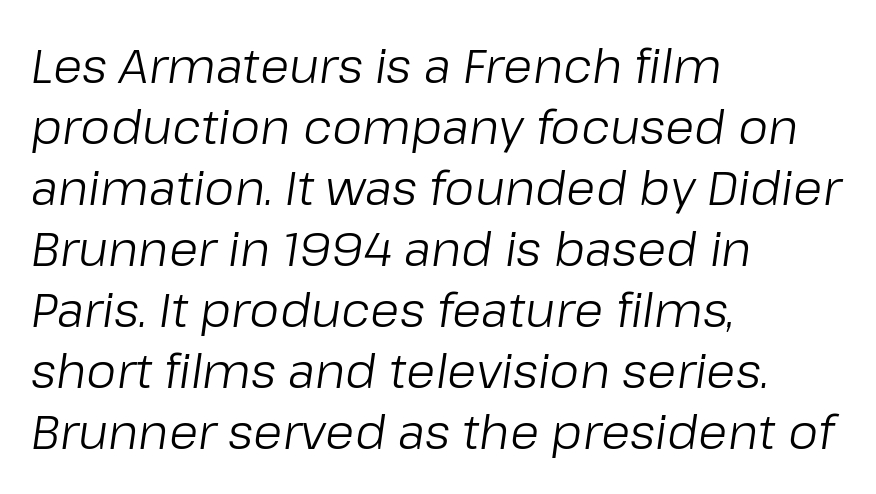
The image shows 48 px light type, italic (leaning right); set left-aligned, normal line spacing (1.27x), normal letter spacing, not underlined; low stroke contrast and a medium x-height.
